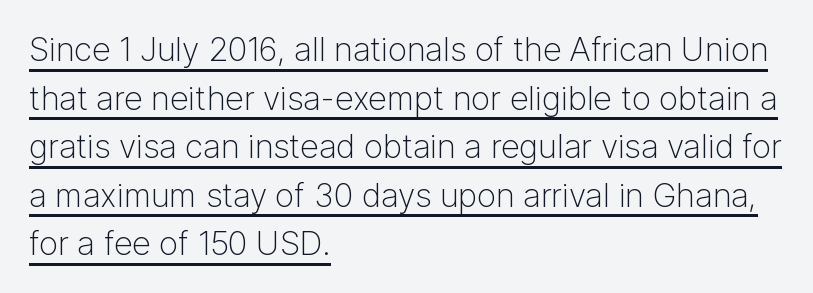
Observe the ordinary spacing: letters are neighbours, not strangers. Heft: none added — not bold. Honestly, the underline is the first thing you notice here. The text block is weighted toward the left margin, trailing off unevenly rightward. Think of a printed novel: that variable character pitch is what you see here. Font category for this specimen: sans-serif.
